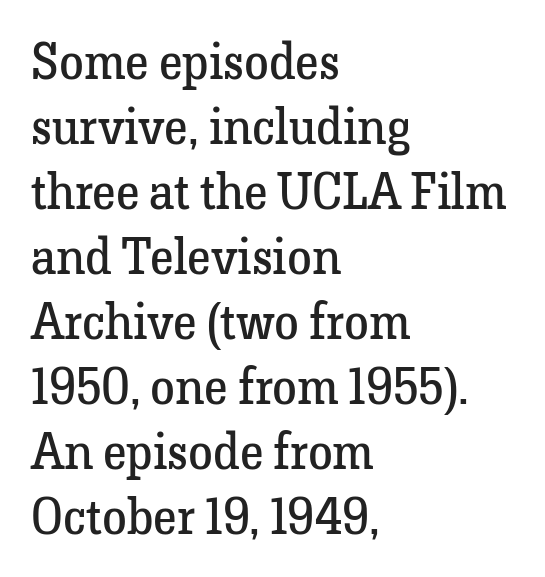
Q: Is the text bold? A: No.
Q: Is the text italic (slanted)? A: No, it is upright.
Q: Is the typeface a serif or a sans-serif typeface? A: Serif.
Q: Is the text underlined? A: No.
Q: How is the paragraph aligned? A: Left-aligned.
Q: Is the spacing between letters normal or unusually wide? A: Normal.
Q: Is the spacing between lines tight, normal or loose? A: Normal.
Q: Width (condensed, normal, or wide)? A: Normal.
Q: Stroke contrast? A: Low.
Q: x-height? A: Medium.
Q: Monospaced? A: No.
